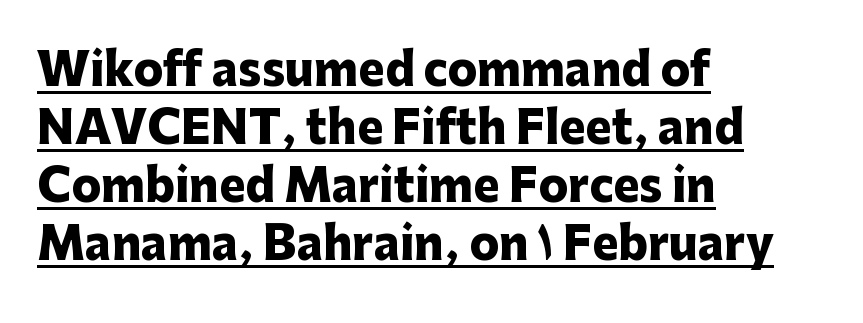
The image shows 44 px heavy sans-serif type, upright; set left-aligned, normal line spacing (1.32x), normal letter spacing, underlined; low stroke contrast and a medium x-height.
